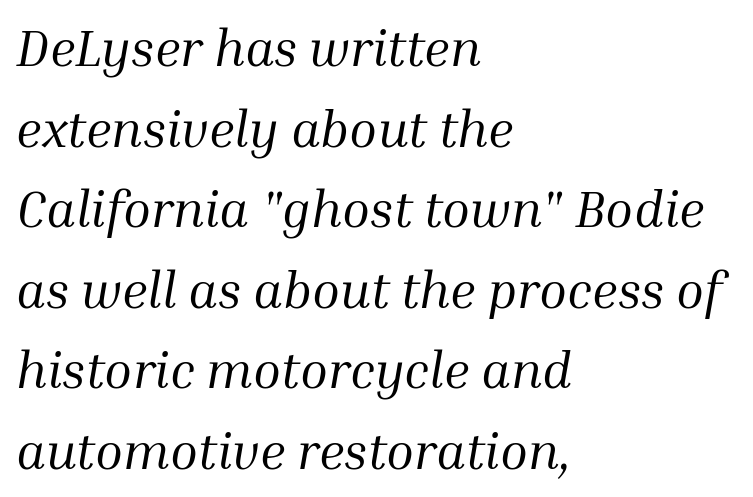
{"serif": "yes", "italic": "yes", "lean": "right", "slant_degrees": 10, "bold": "no", "weight": "regular", "width": "normal", "stroke_contrast": "medium", "x_height": "medium", "monospaced": "no", "underline": "no", "align": "left", "line_spacing": "normal", "line_spacing_ratio": 1.58, "letter_spacing": "normal", "letter_spacing_em": 0.0, "glyph_px": 51}
